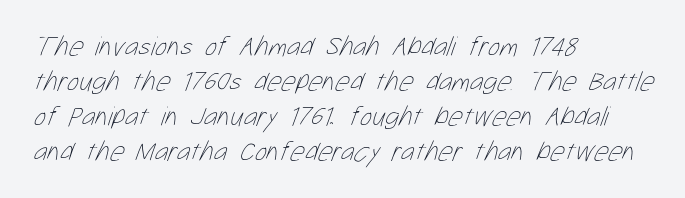
Q: Is the text bold? A: No.
Q: Is the text underlined? A: No.
Q: How is the paragraph aligned? A: Left-aligned.
Q: Is the spacing between letters normal or unusually wide? A: Normal.
Q: Is the spacing between lines tight, normal or loose? A: Normal.
Q: Width (condensed, normal, or wide)? A: Condensed.
Q: Stroke contrast? A: Low.
Q: x-height? A: Medium.
Q: Monospaced? A: No.
